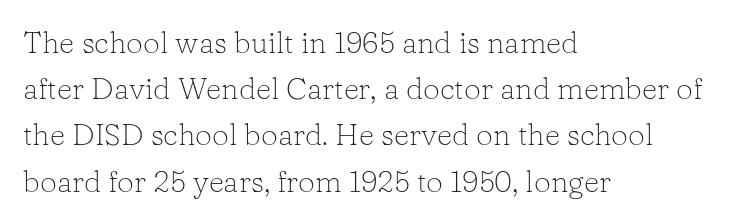
{"serif": "yes", "italic": "no", "bold": "no", "weight": "light", "width": "normal", "stroke_contrast": "low", "x_height": "medium", "monospaced": "no", "underline": "no", "align": "left", "line_spacing": "normal", "line_spacing_ratio": 1.54, "letter_spacing": "normal", "letter_spacing_em": 0.0, "glyph_px": 30}
